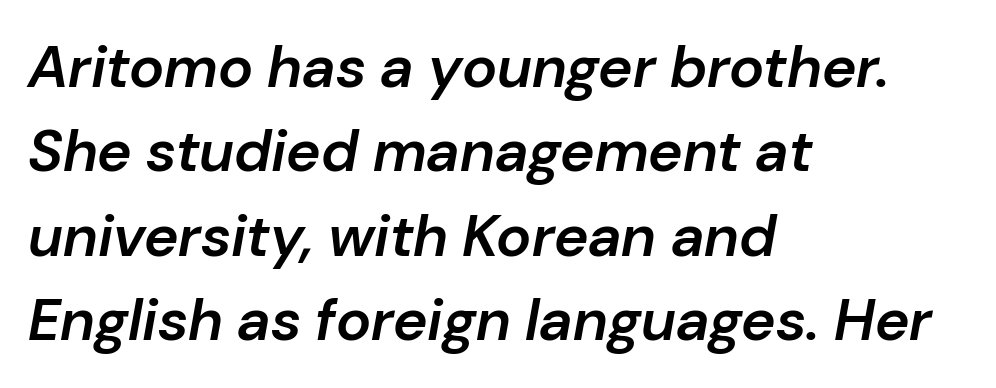
The image shows 59 px semibold type, italic (leaning right); set left-aligned, normal line spacing (1.43x), normal letter spacing, not underlined; low stroke contrast and a medium x-height.
